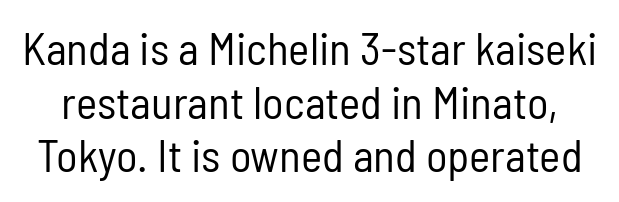
Q: Is the text bold? A: No.
Q: Is the text italic (slanted)? A: No, it is upright.
Q: Is the typeface a serif or a sans-serif typeface? A: Sans-serif.
Q: Is the text underlined? A: No.
Q: Is the spacing between letters normal or unusually wide? A: Normal.
Q: Width (condensed, normal, or wide)? A: Condensed.
Q: Stroke contrast? A: Low.
Q: x-height? A: Medium.
Q: Monospaced? A: No.
